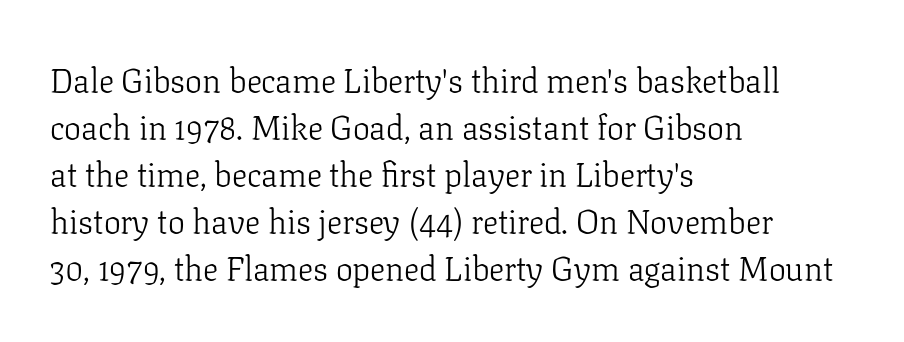
Does the type have serifs? Yes, each stem ends in a small foot. Each word holds together tightly as a unit, with standard inter-letter gaps. The rag falls on the right side of this text block. Do the letters lean? They stand straight.
